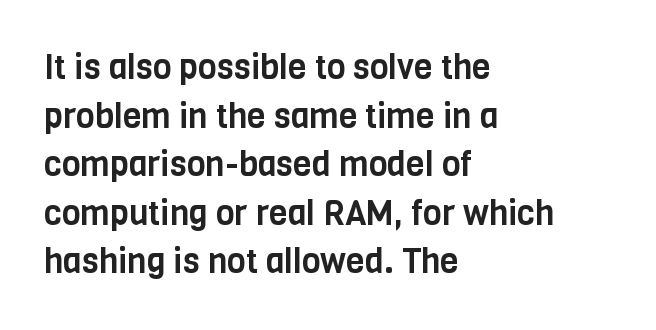
{"serif": "no", "italic": "no", "width": "condensed", "stroke_contrast": "low", "x_height": "large", "monospaced": "no", "underline": "no", "align": "left", "line_spacing": "normal", "line_spacing_ratio": 1.43, "letter_spacing": "normal", "letter_spacing_em": 0.0, "glyph_px": 34}
